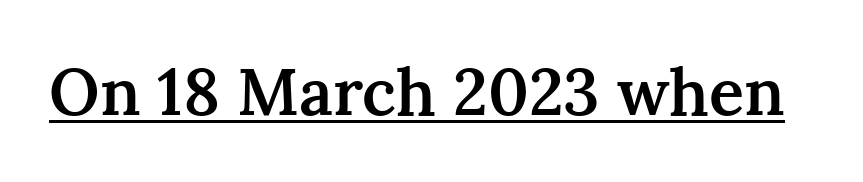
The image shows 65 px semibold serif type, upright; set normal letter spacing, underlined; medium stroke contrast and a medium x-height.
